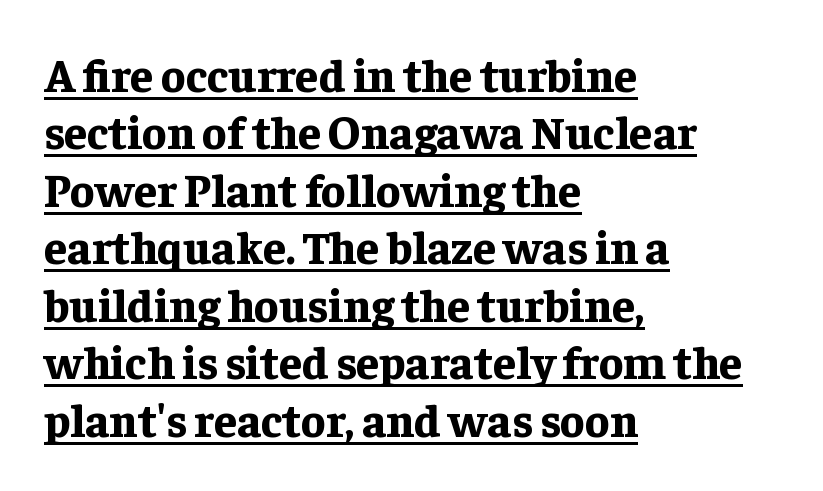
The image shows 46 px bold serif type, upright; set left-aligned, normal line spacing (1.25x), normal letter spacing, underlined; low stroke contrast and a medium x-height.
